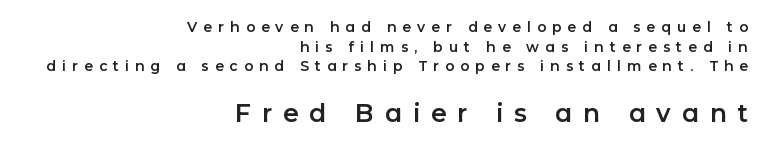
The image shows 25 px text type, upright; set right-aligned, normal line spacing (1.4x), unusually wide letter spacing (+0.43 em), not underlined; the second (bottom) block is 1.79x larger.
